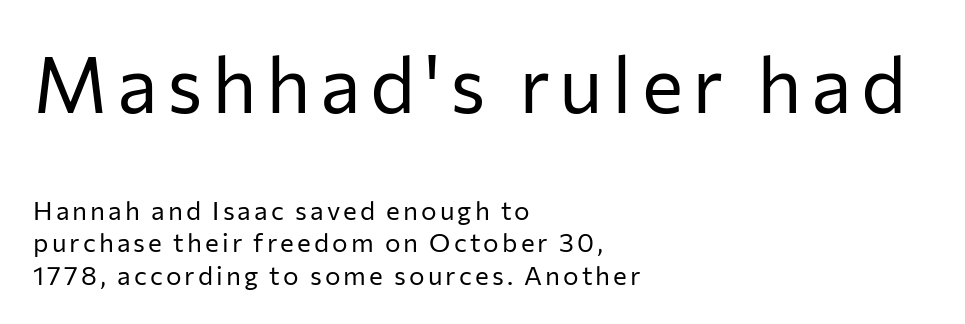
{"serif": "no", "italic": "no", "bold": "no", "weight": "regular", "width": "normal", "stroke_contrast": "low", "x_height": "medium", "monospaced": "no", "underline": "no", "align": "left", "line_spacing": "normal", "line_spacing_ratio": 1.25, "larger_block": "first", "size_ratio": 3.0, "glyph_px": 78}
